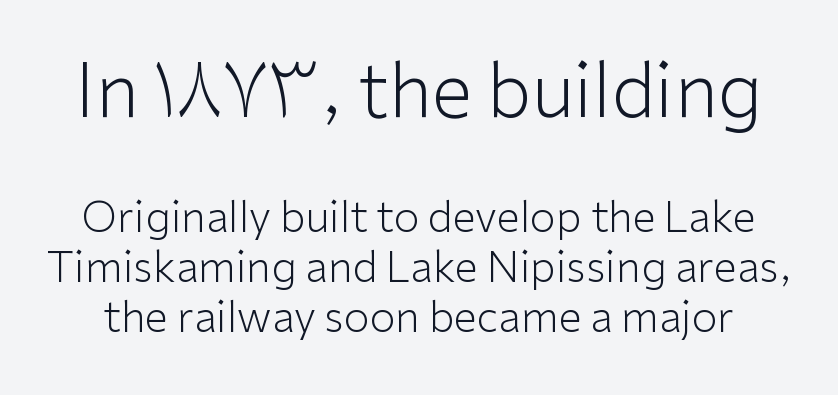
The lettering holds an erect, upright posture throughout. The designer gave the opening block more size than the closing block. Each letter keeps its own natural width here, so spacing adapts to shape. The passage shown is typeset with a sans-serif family.
